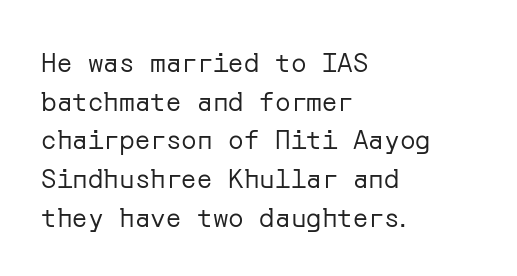
The image shows 26 px text type, upright; set left-aligned, normal line spacing (1.49x), normal letter spacing, not underlined.
